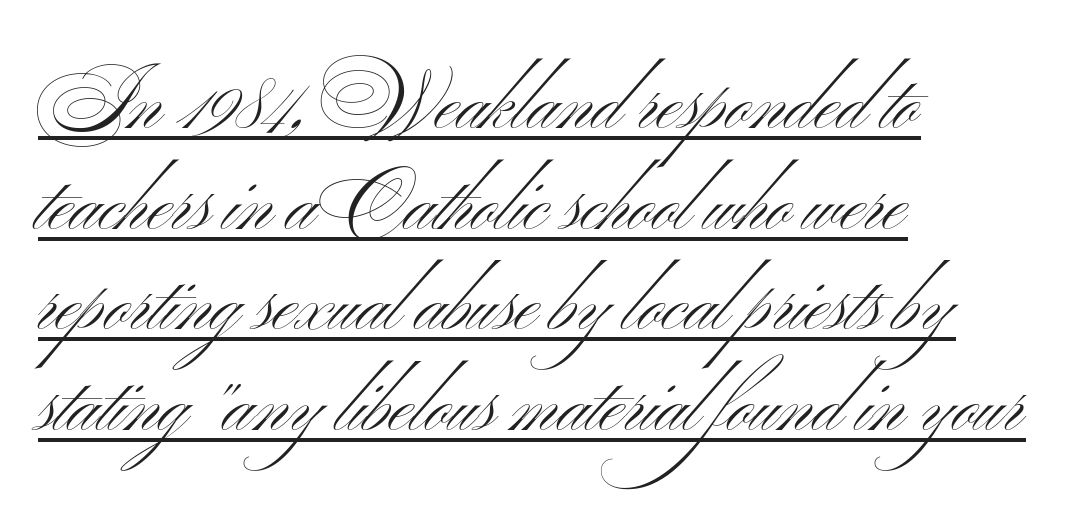
Q: Is the text bold? A: No.
Q: Is the text italic (slanted)? A: Yes.
Q: Is the typeface a serif or a sans-serif typeface? A: Sans-serif.
Q: Is the text underlined? A: Yes.
Q: How is the paragraph aligned? A: Left-aligned.
Q: Is the spacing between letters normal or unusually wide? A: Normal.
Q: Is the spacing between lines tight, normal or loose? A: Normal.
Q: Width (condensed, normal, or wide)? A: Wide.
Q: Stroke contrast? A: Medium.
Q: x-height? A: Small.
Q: Monospaced? A: No.
